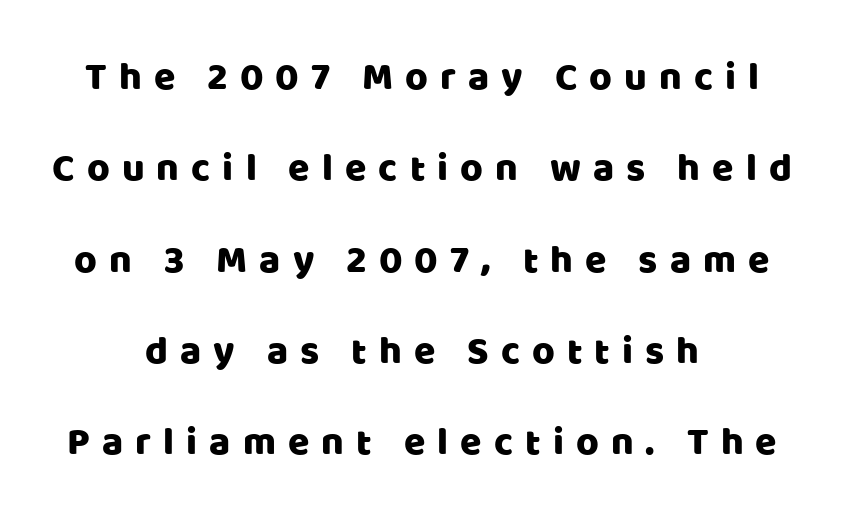
The image shows 39 px sans-serif type, upright; set centered, loose line spacing (2.34x), unusually wide letter spacing (+0.31 em), not underlined; low stroke contrast and a large x-height.
